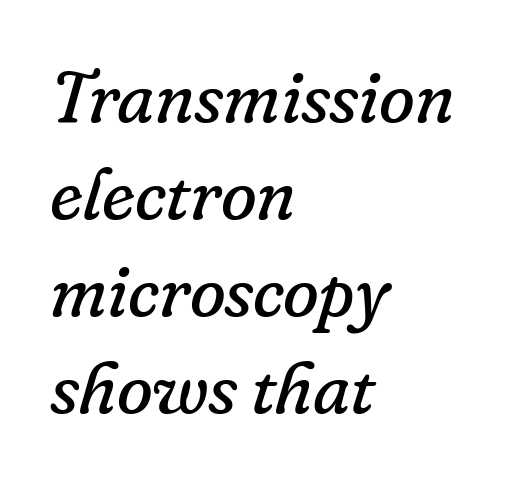
The image shows 73 px regular-weight serif type, italic (leaning right); set left-aligned, normal line spacing (1.33x), normal letter spacing, not underlined; low stroke contrast and a small x-height.
